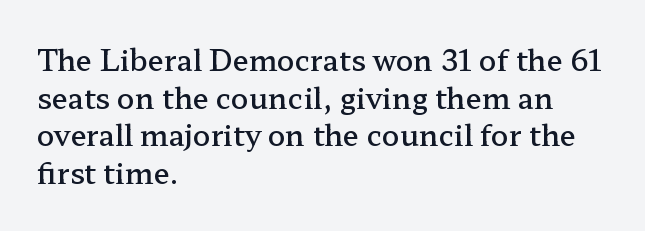
In terms of leading, this rendering sits right in the middle. The gaps between neighbouring characters are ordinary and unremarkable. A bit beefed up — I'd call it semibold rather than bold. Lines of text with bare space underneath. Rendered with straight, roman letterforms.
